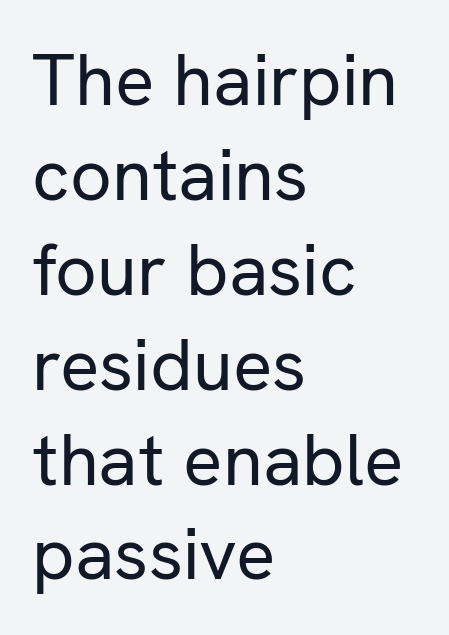
Q: Is the text bold? A: No.
Q: Is the text italic (slanted)? A: No, it is upright.
Q: Is the typeface a serif or a sans-serif typeface? A: Sans-serif.
Q: Is the text underlined? A: No.
Q: How is the paragraph aligned? A: Left-aligned.
Q: Is the spacing between letters normal or unusually wide? A: Normal.
Q: Is the spacing between lines tight, normal or loose? A: Normal.
Q: Width (condensed, normal, or wide)? A: Normal.
Q: Stroke contrast? A: Low.
Q: x-height? A: Medium.
Q: Monospaced? A: No.
